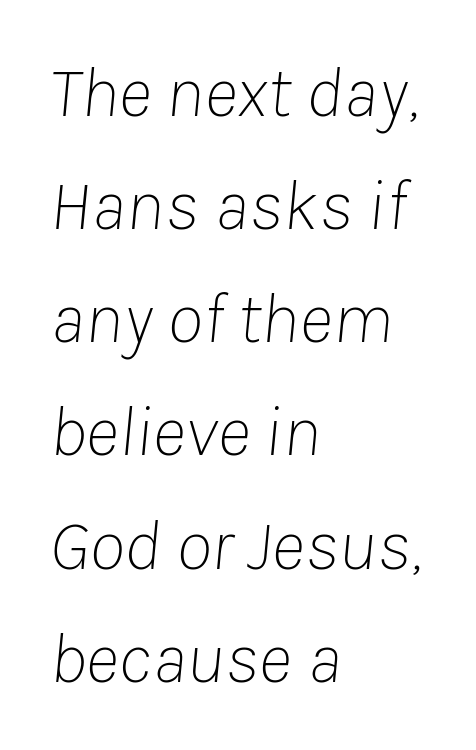
The image shows 73 px thin type, italic (leaning right); set left-aligned, normal line spacing (1.55x), normal letter spacing, not underlined; low stroke contrast and a medium x-height.
